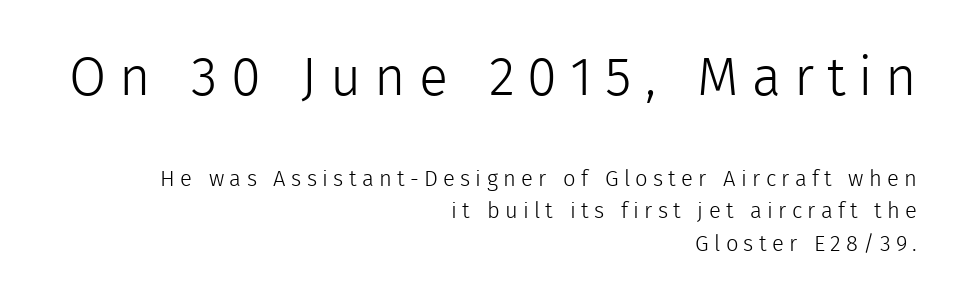
Larger block? The one above; the one below is distinctly smaller. The lines are quadded right. Unbolded letterforms with no extra heft. The passage shown is typed in a proportional face where columns would drift.
